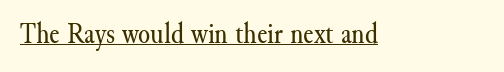
The image shows 31 px regular-weight serif type, upright; set normal letter spacing, underlined; medium stroke contrast and a small x-height.
